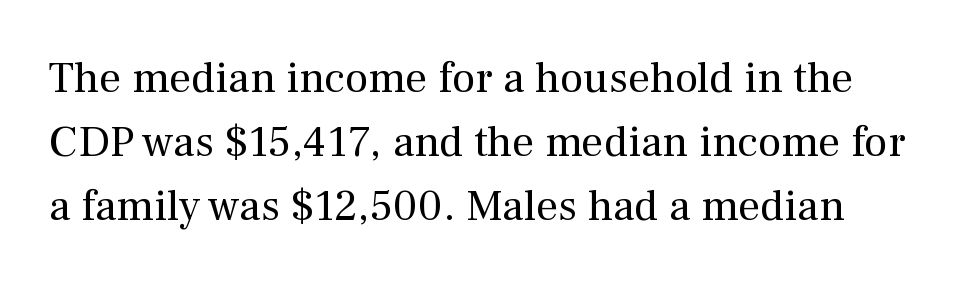
{"serif": "yes", "italic": "no", "bold": "no", "weight": "regular", "width": "normal", "stroke_contrast": "medium", "x_height": "medium", "monospaced": "no", "underline": "no", "line_spacing": "normal", "line_spacing_ratio": 1.46, "letter_spacing": "normal", "letter_spacing_em": 0.0, "glyph_px": 44}
